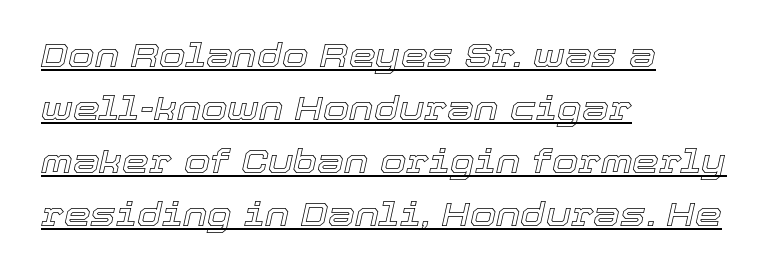
Q: Is the text italic (slanted)? A: Yes, it leans right by about 12 degrees.
Q: Is the text underlined? A: Yes.
Q: How is the paragraph aligned? A: Left-aligned.
Q: Is the spacing between letters normal or unusually wide? A: Normal.
Q: Is the spacing between lines tight, normal or loose? A: Normal.
Q: Width (condensed, normal, or wide)? A: Normal.
Q: x-height? A: Medium.
Q: Monospaced? A: No.
